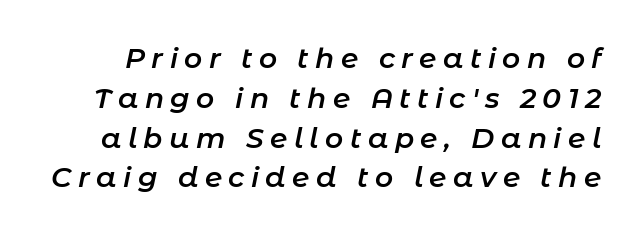
Q: Is the text bold? A: Semi-bold.
Q: Is the text italic (slanted)? A: Yes, it leans right by about 11 degrees.
Q: Is the text underlined? A: No.
Q: Is the spacing between letters normal or unusually wide? A: Unusually wide.
Q: Is the spacing between lines tight, normal or loose? A: Normal.
Q: Width (condensed, normal, or wide)? A: Normal.
Q: Stroke contrast? A: Low.
Q: x-height? A: Medium.
Q: Monospaced? A: No.
